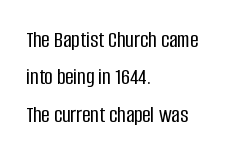
{"italic": "no", "underline": "no", "align": "left", "line_spacing": "normal", "line_spacing_ratio": 1.63, "letter_spacing": "normal", "letter_spacing_em": 0.0, "glyph_px": 23}
